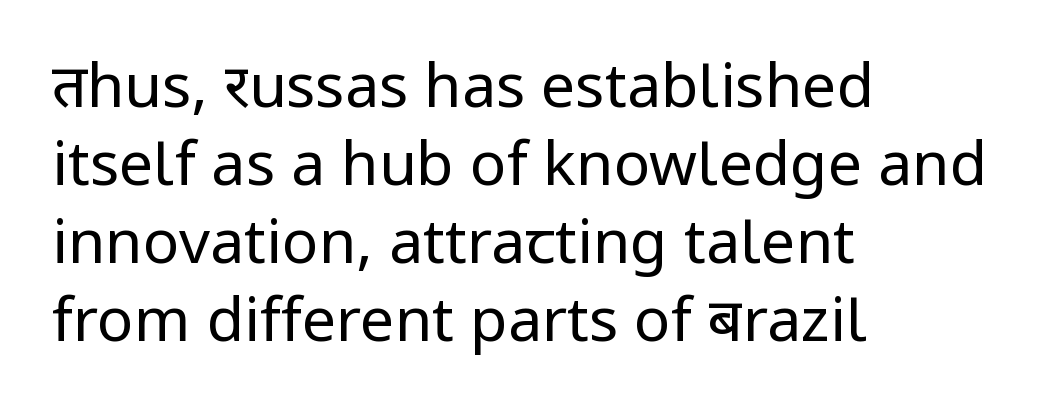
{"serif": "no", "italic": "no", "bold": "no", "weight": "regular", "width": "normal", "stroke_contrast": "low", "x_height": "medium", "monospaced": "no", "underline": "no", "align": "left", "line_spacing": "normal", "line_spacing_ratio": 1.28, "letter_spacing": "normal", "letter_spacing_em": 0.0, "glyph_px": 61}
